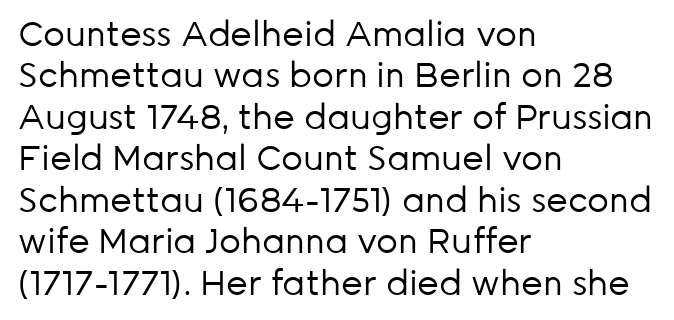
Q: Is the text bold? A: No.
Q: Is the text italic (slanted)? A: No, it is upright.
Q: Is the typeface a serif or a sans-serif typeface? A: Sans-serif.
Q: Is the text underlined? A: No.
Q: How is the paragraph aligned? A: Left-aligned.
Q: Is the spacing between letters normal or unusually wide? A: Normal.
Q: Width (condensed, normal, or wide)? A: Normal.
Q: Stroke contrast? A: Low.
Q: x-height? A: Medium.
Q: Monospaced? A: No.
